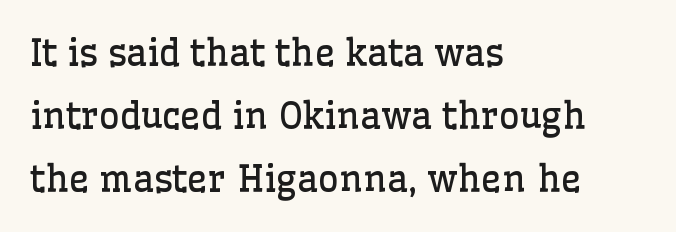
{"serif": "yes", "italic": "no", "bold": "no", "weight": "regular", "width": "normal", "stroke_contrast": "low", "x_height": "medium", "monospaced": "no", "underline": "no", "align": "left", "line_spacing_ratio": 1.75, "letter_spacing": "normal", "letter_spacing_em": 0.0, "glyph_px": 36}
